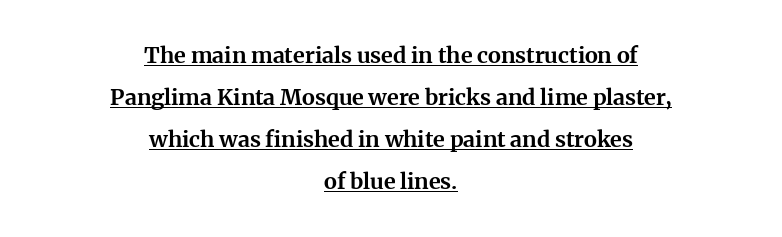
Q: Is the text bold? A: Yes.
Q: Is the text italic (slanted)? A: No, it is upright.
Q: Is the text underlined? A: Yes.
Q: How is the paragraph aligned? A: Centered.
Q: Is the spacing between letters normal or unusually wide? A: Normal.
Q: Is the spacing between lines tight, normal or loose? A: Loose.
